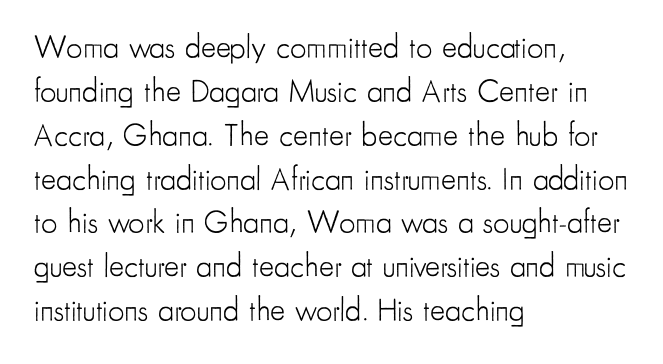
The type family on display is of the sans-serif kind. The passage shown is typed in a proportional face where columns would drift. This is roman type, the default non-slanted kind. This rendering features lettering with no underline.
